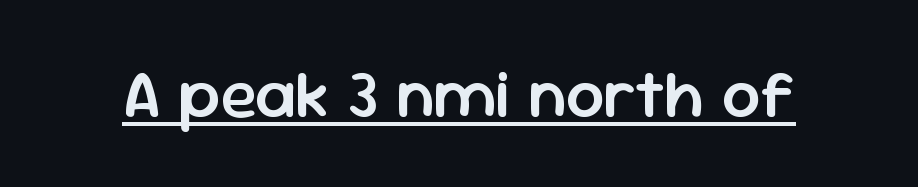
Q: Is the text bold? A: Semi-bold.
Q: Is the text italic (slanted)? A: No, it is upright.
Q: Is the typeface a serif or a sans-serif typeface? A: Sans-serif.
Q: Is the text underlined? A: Yes.
Q: Is the spacing between letters normal or unusually wide? A: Normal.
Q: Width (condensed, normal, or wide)? A: Normal.
Q: Stroke contrast? A: Low.
Q: x-height? A: Medium.
Q: Monospaced? A: No.
